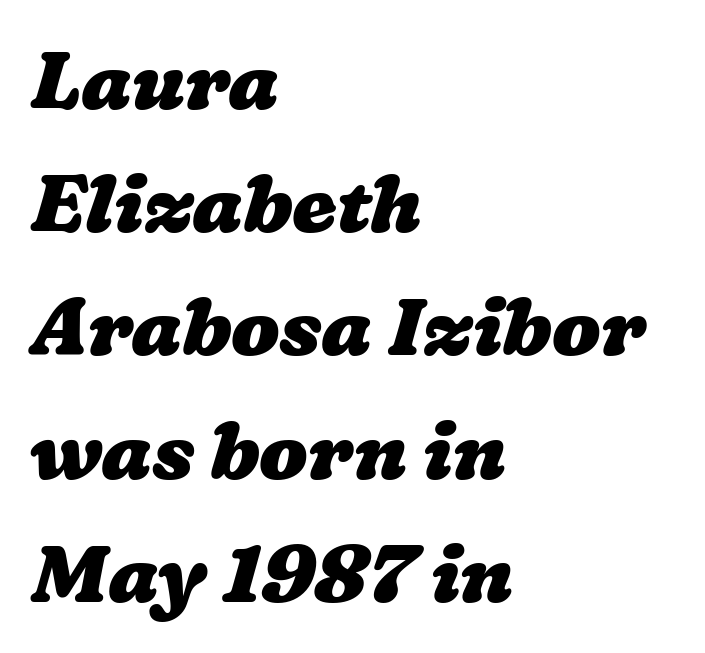
Does the copy run flush right? No — it runs flush left. Descenders hang freely into open space. The space between consecutive lines is moderate. Tracking value appears to be zero — textbook default spacing.
